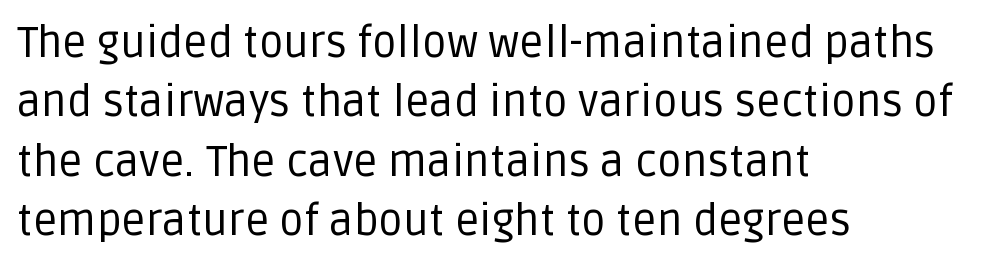
Q: Is the text bold? A: No.
Q: Is the text italic (slanted)? A: No, it is upright.
Q: Is the typeface a serif or a sans-serif typeface? A: Sans-serif.
Q: Is the text underlined? A: No.
Q: How is the paragraph aligned? A: Left-aligned.
Q: Is the spacing between letters normal or unusually wide? A: Normal.
Q: Is the spacing between lines tight, normal or loose? A: Normal.
Q: Width (condensed, normal, or wide)? A: Normal.
Q: Stroke contrast? A: Low.
Q: x-height? A: Large.
Q: Monospaced? A: No.
